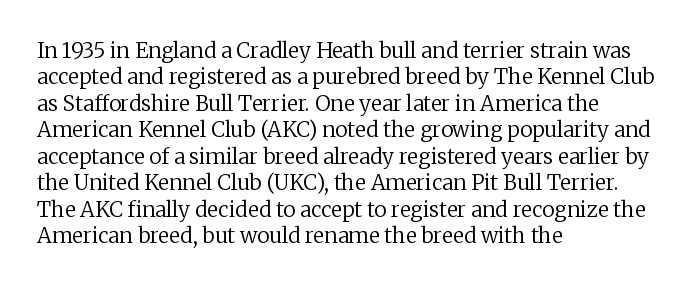
Q: Is the text bold? A: No.
Q: Is the text italic (slanted)? A: No, it is upright.
Q: Is the text underlined? A: No.
Q: How is the paragraph aligned? A: Left-aligned.
Q: Is the spacing between letters normal or unusually wide? A: Normal.
Q: Is the spacing between lines tight, normal or loose? A: Normal.
